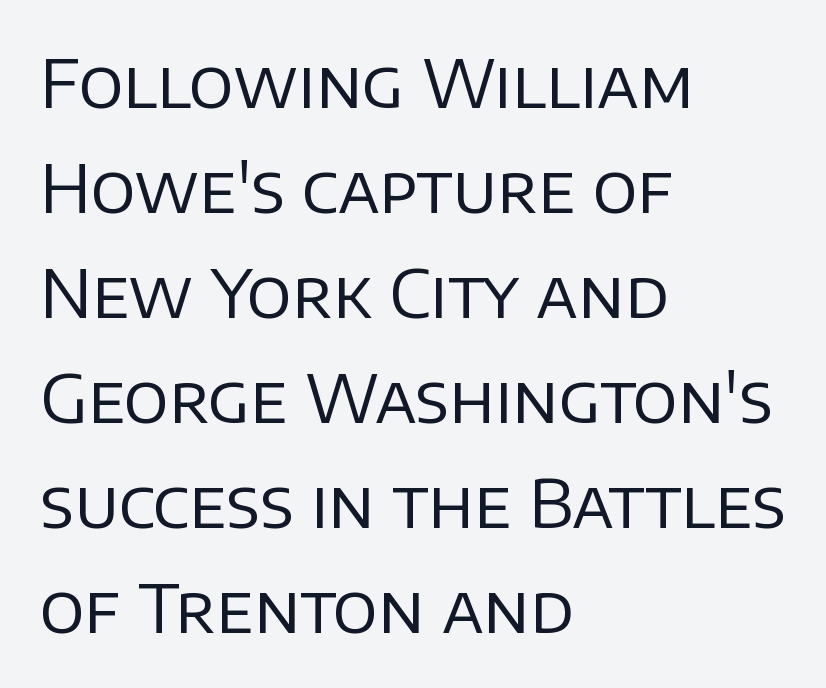
{"serif": "no", "italic": "no", "bold": "no", "weight": "regular", "width": "normal", "stroke_contrast": "low", "x_height": "large", "monospaced": "no", "underline": "no", "align": "left", "line_spacing": "normal", "line_spacing_ratio": 1.59, "letter_spacing": "normal", "letter_spacing_em": 0.0, "glyph_px": 66}
